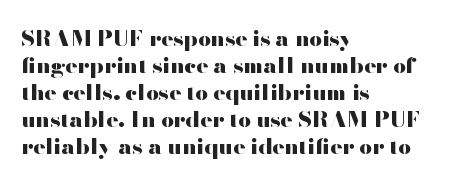
The setting favours the left margin, as ordinary paragraphs usually do. The strip under each line holds only bare page. Every letter is thick-stroked: bold, no question. In terms of posture, this sample is upright. Is the letter spacing exaggerated? No — it looks like the ordinary default.
